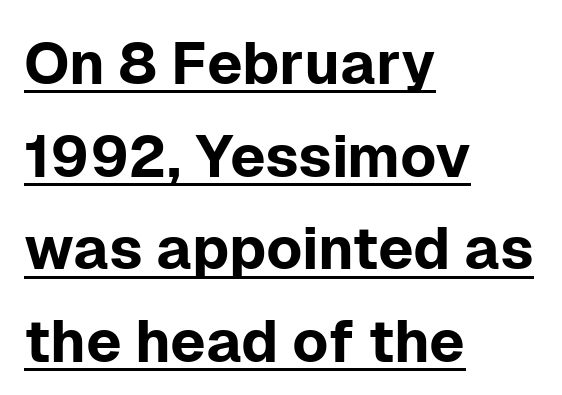
Q: Is the text italic (slanted)? A: No, it is upright.
Q: Is the typeface a serif or a sans-serif typeface? A: Sans-serif.
Q: Is the text underlined? A: Yes.
Q: How is the paragraph aligned? A: Left-aligned.
Q: Is the spacing between letters normal or unusually wide? A: Normal.
Q: Is the spacing between lines tight, normal or loose? A: Normal.
Q: Width (condensed, normal, or wide)? A: Normal.
Q: Stroke contrast? A: Low.
Q: x-height? A: Medium.
Q: Monospaced? A: No.
